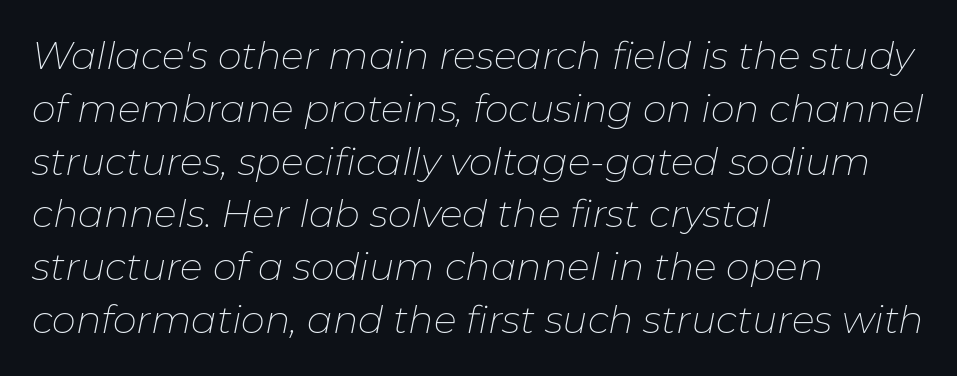
The weight would be labelled regular, book, light, or lighter still. No word sits above an underline. Is this a fixed-width face? No — the glyphs have proportional, varying widths. A student would call this left alignment; a typographer would say flush left, rag right.
